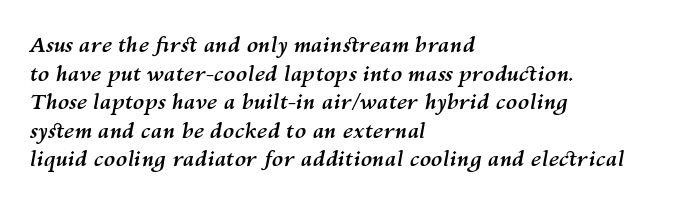
Q: Is the text bold? A: Yes.
Q: Is the text italic (slanted)? A: Yes, it leans right by about 10 degrees.
Q: Is the text underlined? A: No.
Q: How is the paragraph aligned? A: Left-aligned.
Q: Is the spacing between letters normal or unusually wide? A: Normal.
Q: Is the spacing between lines tight, normal or loose? A: Normal.
